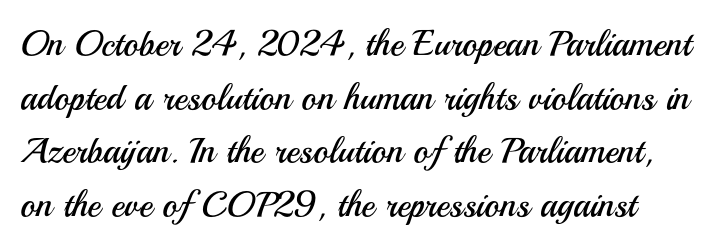
The type family on display is of the sans-serif kind. A typesetter would call this zero additional tracking. These lines are rendered in a variable-pitch font.
